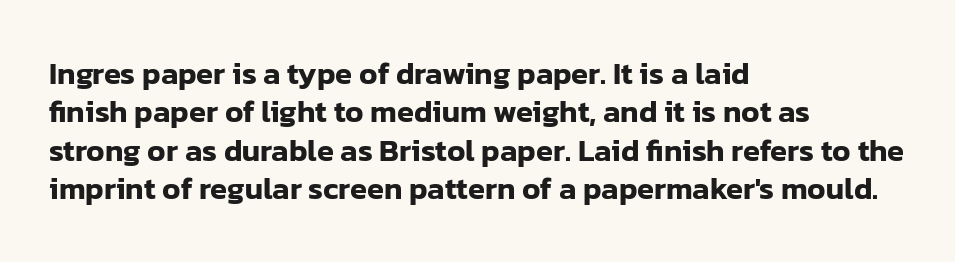
Q: Is the text italic (slanted)? A: No, it is upright.
Q: Is the typeface a serif or a sans-serif typeface? A: Sans-serif.
Q: Is the text underlined? A: No.
Q: How is the paragraph aligned? A: Left-aligned.
Q: Is the spacing between letters normal or unusually wide? A: Normal.
Q: Width (condensed, normal, or wide)? A: Normal.
Q: Stroke contrast? A: Low.
Q: x-height? A: Medium.
Q: Monospaced? A: No.
